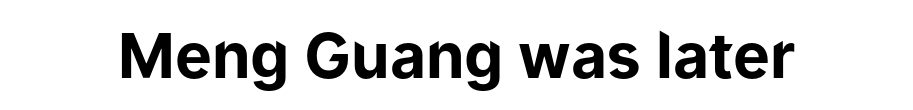
{"serif": "no", "italic": "no", "bold": "yes", "weight": "bold", "width": "normal", "stroke_contrast": "low", "x_height": "medium", "monospaced": "no", "underline": "no", "letter_spacing": "normal", "letter_spacing_em": 0.0, "glyph_px": 62}
